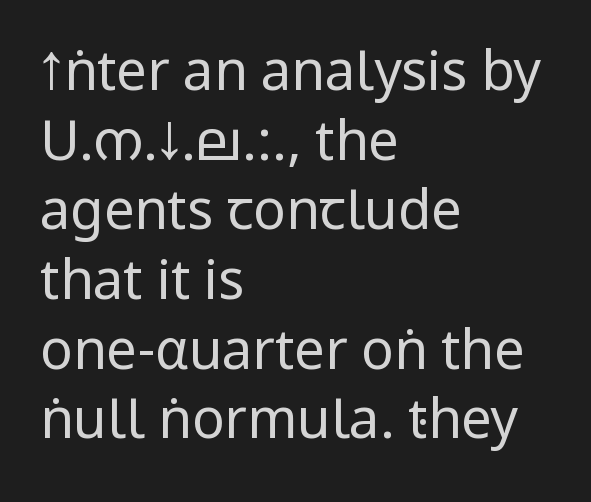
The line-height multiplier appears to be the usual default. Weight: in the light-to-regular range. Spacing between characters is what you'd get straight out of the box. Underline: absent. Nothing sits at the stroke ends, so this counts as sans-serif. Designer's note — italics off, roman on.
